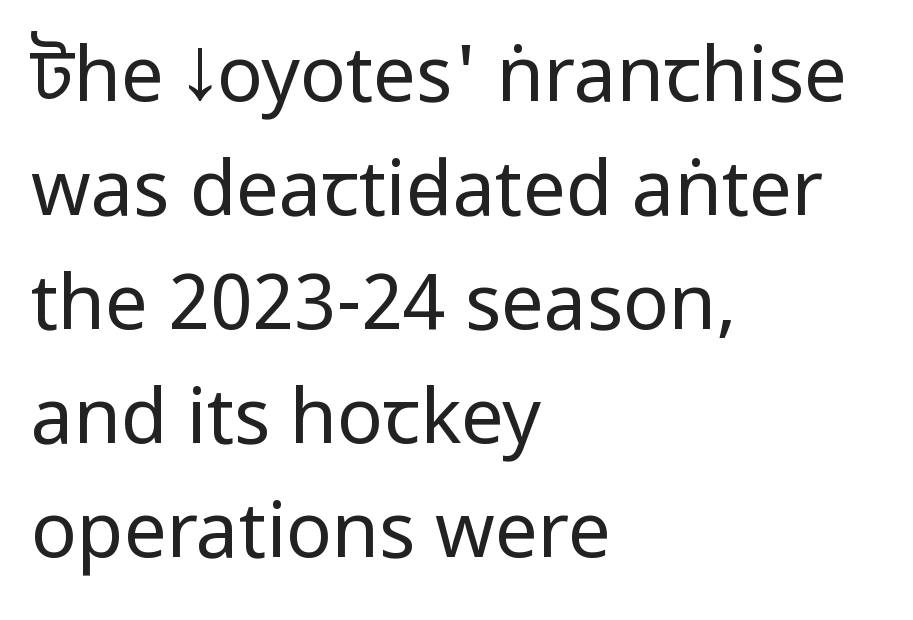
{"serif": "no", "italic": "no", "bold": "no", "weight": "regular", "width": "condensed", "stroke_contrast": "low", "x_height": "large", "monospaced": "no", "underline": "no", "align": "left", "line_spacing": "normal", "line_spacing_ratio": 1.5, "letter_spacing": "normal", "letter_spacing_em": 0.0, "glyph_px": 76}
